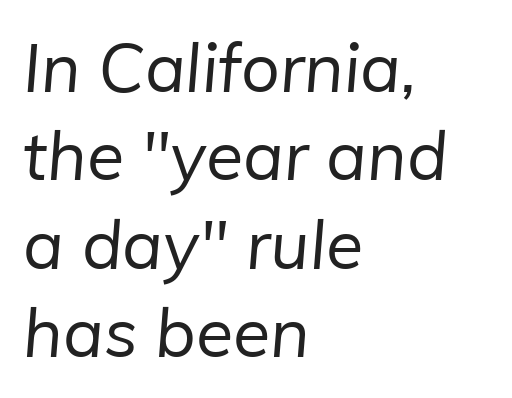
{"serif": "no", "bold": "no", "weight": "regular", "width": "normal", "stroke_contrast": "low", "x_height": "medium", "monospaced": "no", "underline": "no", "align": "left", "line_spacing": "normal", "line_spacing_ratio": 1.3, "letter_spacing": "normal", "letter_spacing_em": 0.0, "glyph_px": 68}
